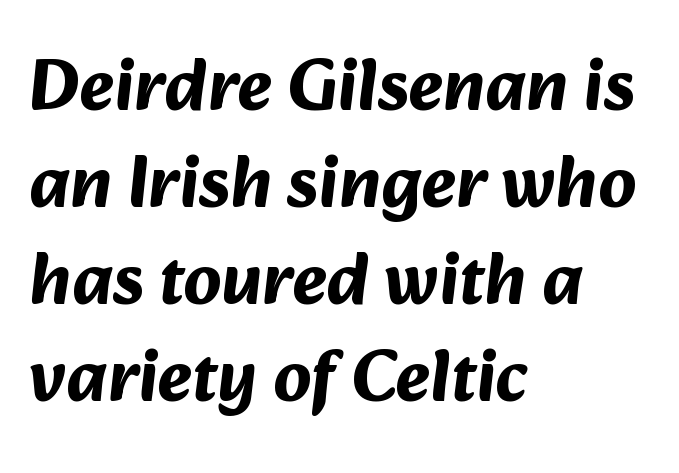
The image shows 73 px bold sans-serif type; set left-aligned, normal line spacing (1.33x), normal letter spacing, not underlined; medium stroke contrast and a medium x-height.
